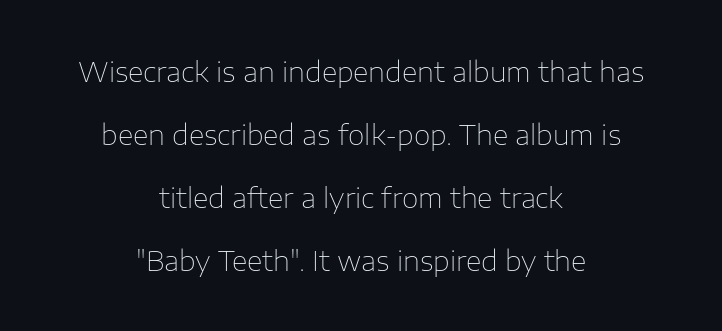
The image shows 27 px text type, upright; set centered, loose line spacing (2.33x), normal letter spacing, not underlined.
